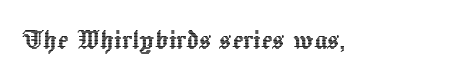
The image shows 33 px text type, upright; set left-aligned, normal letter spacing, not underlined; a medium x-height.
